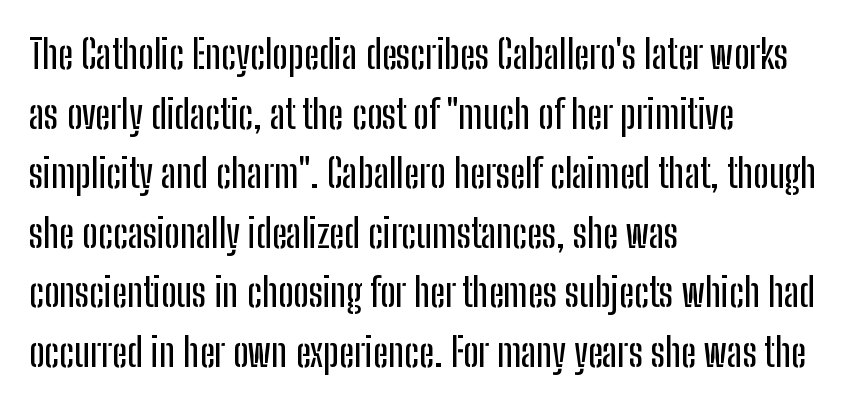
Q: Is the text italic (slanted)? A: No, it is upright.
Q: Is the typeface a serif or a sans-serif typeface? A: Sans-serif.
Q: Is the text underlined? A: No.
Q: How is the paragraph aligned? A: Left-aligned.
Q: Is the spacing between letters normal or unusually wide? A: Normal.
Q: Is the spacing between lines tight, normal or loose? A: Normal.
Q: Width (condensed, normal, or wide)? A: Condensed.
Q: Stroke contrast? A: Low.
Q: x-height? A: Medium.
Q: Monospaced? A: No.
